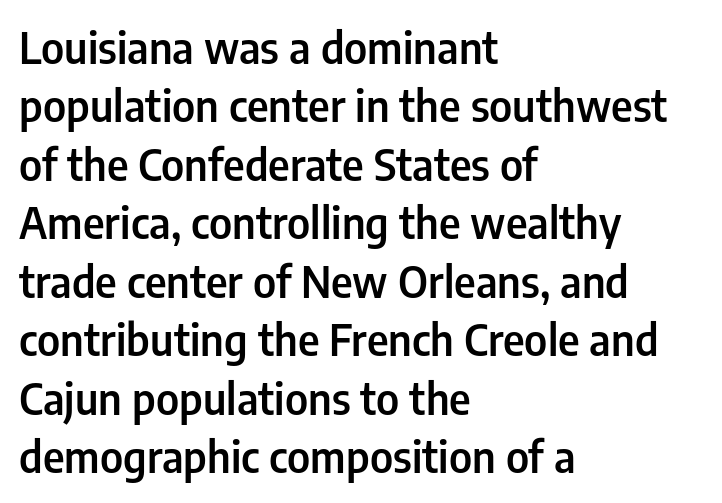
The passage shown is typed in a proportional face where columns would drift. Tracking here is standard; glyphs follow each other at the usual distance. Emphasis by weight is partial: semibold. No italicization has been applied; the sample stays upright. Vertically, the passage feels balanced, rows spaced as you'd expect. Glance below the letters and you will spot only blank space.
